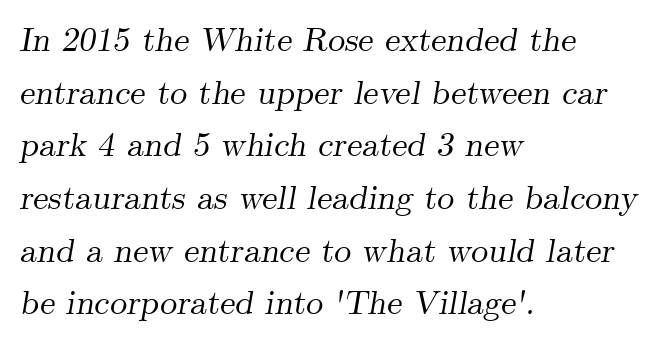
Q: Is the text italic (slanted)? A: Yes, it leans right by about 9 degrees.
Q: Is the typeface a serif or a sans-serif typeface? A: Serif.
Q: Is the text underlined? A: No.
Q: How is the paragraph aligned? A: Left-aligned.
Q: Is the spacing between letters normal or unusually wide? A: Normal.
Q: Is the spacing between lines tight, normal or loose? A: Normal.
Q: Width (condensed, normal, or wide)? A: Normal.
Q: Stroke contrast? A: Medium.
Q: x-height? A: Small.
Q: Monospaced? A: No.
